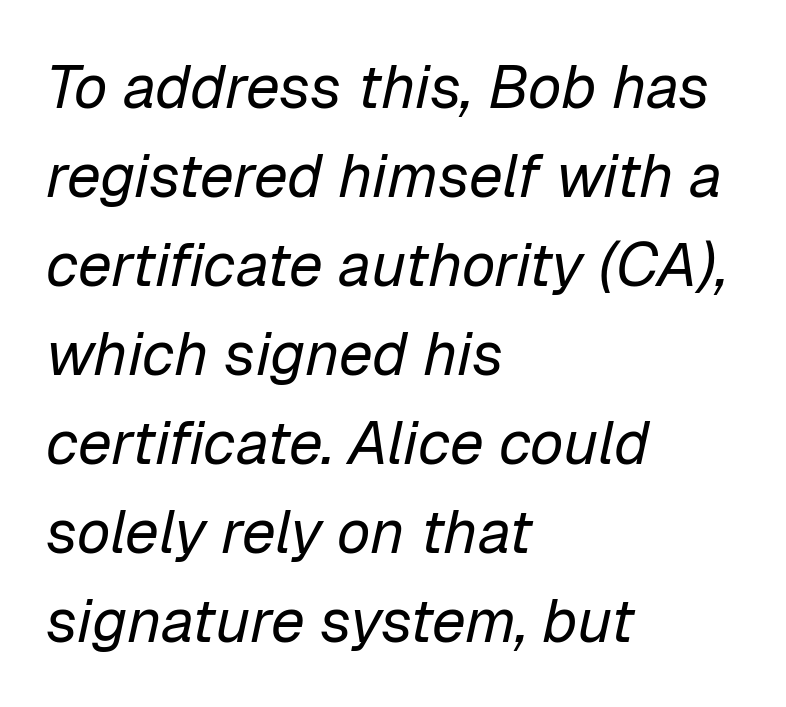
Do the characters align in a grid? No, the font is proportional. Successive baselines arrive at the customary interval. Caption: face not bold, strokes unweighted. Type without underlining. The whole block is typeset with a tilt.
